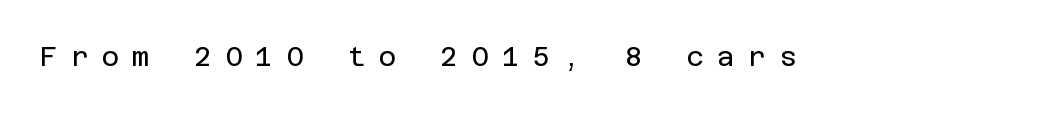
Q: Is the text bold? A: No.
Q: Is the text italic (slanted)? A: No, it is upright.
Q: Is the text underlined? A: No.
Q: Is the spacing between letters normal or unusually wide? A: Unusually wide.
